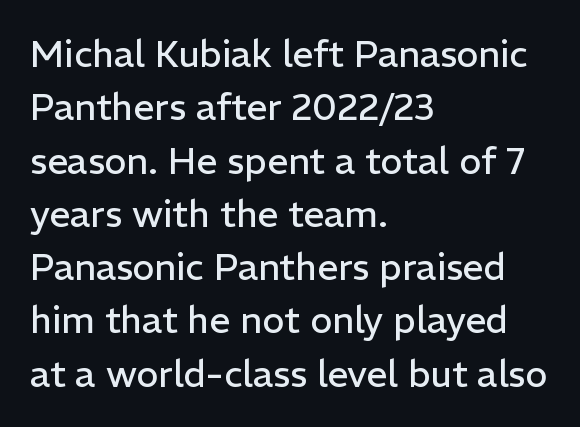
The string is rendered with underlining switched off. The typesetting does not lean heavy: it is not bold. A typesetter would label this face a sans. These lines stack with their left ends in a neat column. Reading down the column, the eye jumps a familiar distance to each next line.
